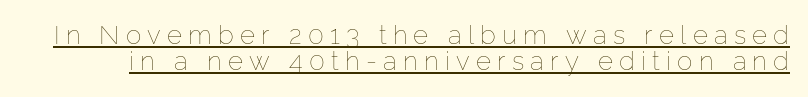
Q: Is the text bold? A: No.
Q: Is the text italic (slanted)? A: No, it is upright.
Q: Is the text underlined? A: Yes.
Q: Is the spacing between letters normal or unusually wide? A: Unusually wide.
Q: Is the spacing between lines tight, normal or loose? A: Tight.
